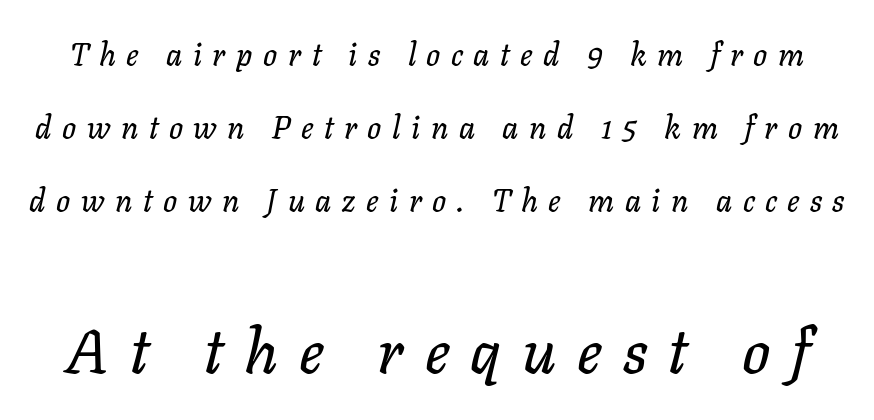
Note the varied advance widths — an 'i' is clearly narrower than an 'm'. Words float on clear page, feet unadorned. Successive baselines arrive slowly, with a big drop between each. Inter-character spacing is expanded well beyond the font's built-in metrics. Style check: oblique.
